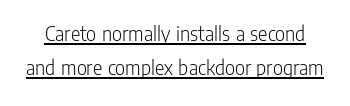
No extra ink here — the face is not bold. Regular leading. A typesetter would mark this as roman, not italic. Emphasis is given by a line drawn under the lettering. Standard letterfit; no display-style spreading of the glyphs.
